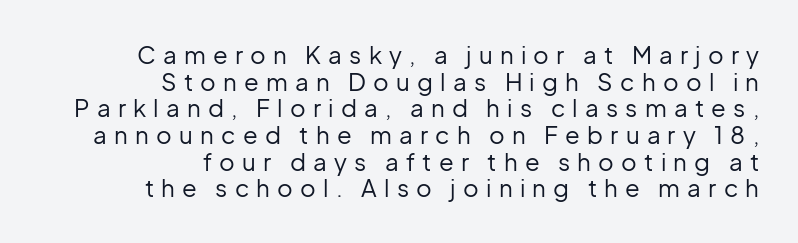
The zone under the glyphs is completely vacant. The gaps between neighbouring characters are conspicuously large. Each line ends at the same right margin while the left side varies. The face looks like a standard text weight, possibly lighter.
